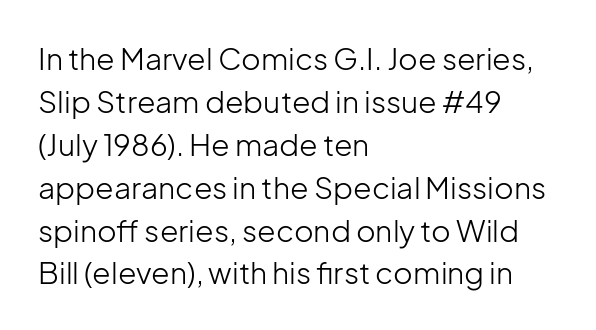
Q: Is the text bold? A: No.
Q: Is the text italic (slanted)? A: No, it is upright.
Q: Is the typeface a serif or a sans-serif typeface? A: Sans-serif.
Q: Is the text underlined? A: No.
Q: How is the paragraph aligned? A: Left-aligned.
Q: Is the spacing between letters normal or unusually wide? A: Normal.
Q: Is the spacing between lines tight, normal or loose? A: Normal.
Q: Width (condensed, normal, or wide)? A: Normal.
Q: Stroke contrast? A: Low.
Q: x-height? A: Medium.
Q: Monospaced? A: No.
